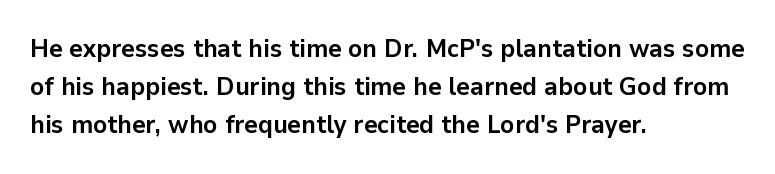
Q: Is the text bold? A: Yes.
Q: Is the text italic (slanted)? A: No, it is upright.
Q: Is the text underlined? A: No.
Q: How is the paragraph aligned? A: Left-aligned.
Q: Is the spacing between letters normal or unusually wide? A: Normal.
Q: Is the spacing between lines tight, normal or loose? A: Normal.
